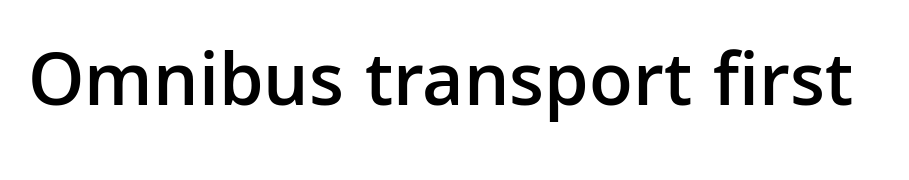
Q: Is the text bold? A: Semi-bold.
Q: Is the text italic (slanted)? A: No, it is upright.
Q: Is the typeface a serif or a sans-serif typeface? A: Sans-serif.
Q: Is the text underlined? A: No.
Q: Is the spacing between letters normal or unusually wide? A: Normal.
Q: Width (condensed, normal, or wide)? A: Normal.
Q: Stroke contrast? A: Low.
Q: x-height? A: Medium.
Q: Monospaced? A: No.
